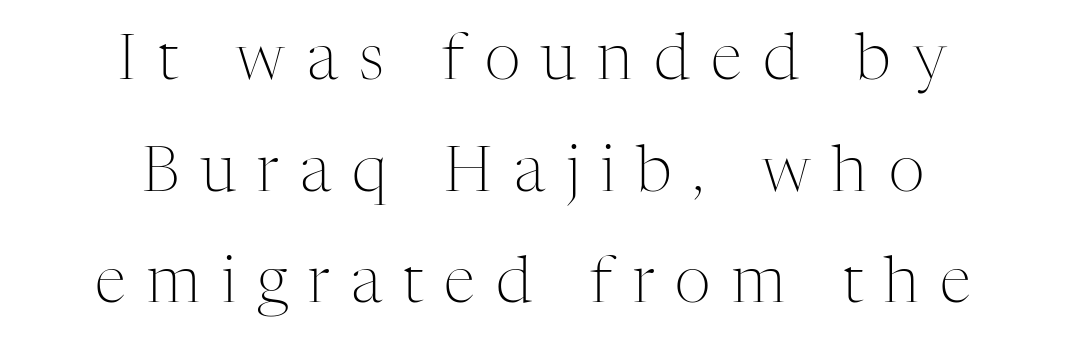
Weight: not bold — regular or lighter. A typesetter would call this heavily tracked-out type. This sample has the flowing, uneven cadence of proportional lettering. A bare baseline throughout the passage. In terms of posture, this sample is upright.
